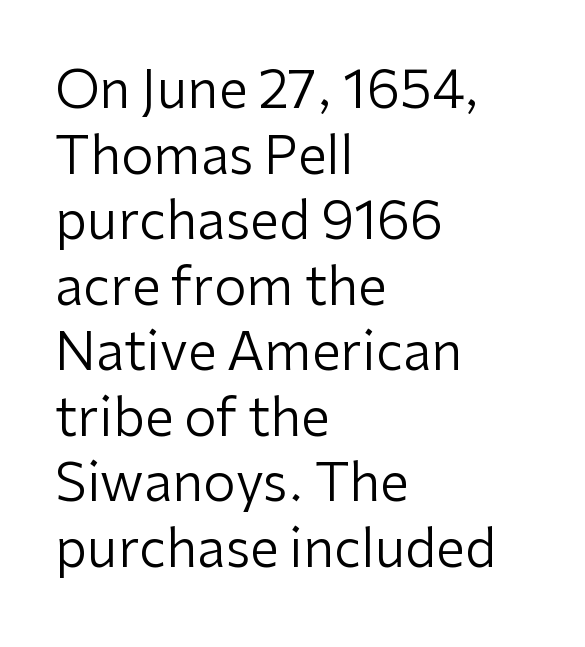
Q: Is the text bold? A: No.
Q: Is the text italic (slanted)? A: No, it is upright.
Q: Is the typeface a serif or a sans-serif typeface? A: Sans-serif.
Q: Is the text underlined? A: No.
Q: How is the paragraph aligned? A: Left-aligned.
Q: Is the spacing between letters normal or unusually wide? A: Normal.
Q: Is the spacing between lines tight, normal or loose? A: Normal.
Q: Width (condensed, normal, or wide)? A: Normal.
Q: Stroke contrast? A: Low.
Q: x-height? A: Medium.
Q: Monospaced? A: No.
